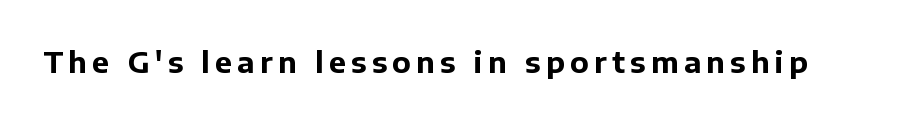
The image shows 29 px bold sans-serif type, upright; set not underlined; low stroke contrast and a medium x-height.
